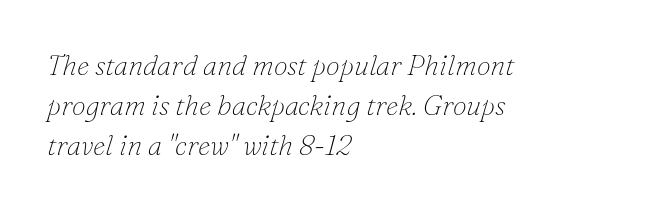
{"serif": "yes", "italic": "yes", "lean": "right", "slant_degrees": 16, "bold": "no", "weight": "thin", "width": "normal", "stroke_contrast": "low", "x_height": "small", "monospaced": "no", "underline": "no", "align": "left", "line_spacing": "normal", "line_spacing_ratio": 1.42, "letter_spacing": "normal", "letter_spacing_em": 0.0, "glyph_px": 28}
